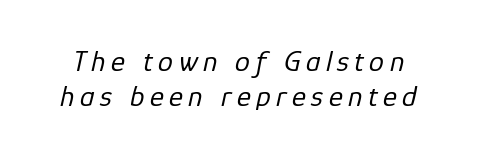
The face used here has a pronounced slope to its letters. The area under the type is left untouched. This is not heavy type; no bold has been used. You could not count columns in this text — the font is proportionally spaced.
